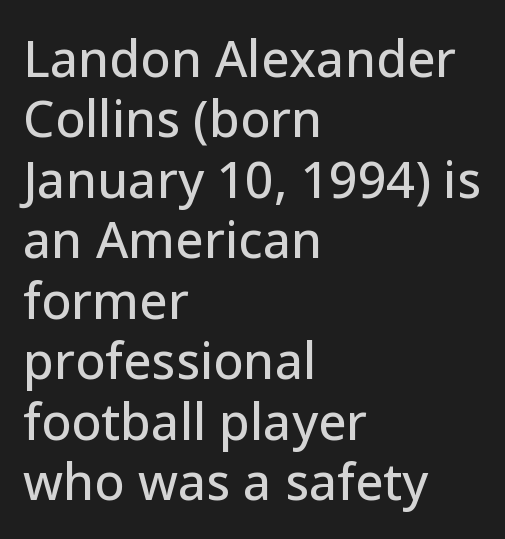
{"serif": "no", "italic": "no", "width": "normal", "stroke_contrast": "low", "x_height": "medium", "monospaced": "no", "underline": "no", "align": "left", "line_spacing_ratio": 1.21, "letter_spacing": "normal", "letter_spacing_em": 0.0, "glyph_px": 50}
